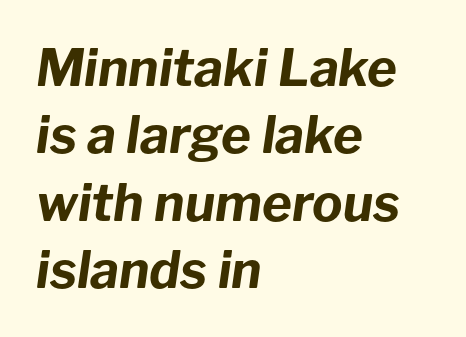
The image shows 51 px bold type, italic (leaning right); set left-aligned, normal line spacing (1.32x), normal letter spacing, not underlined; low stroke contrast and a medium x-height.
